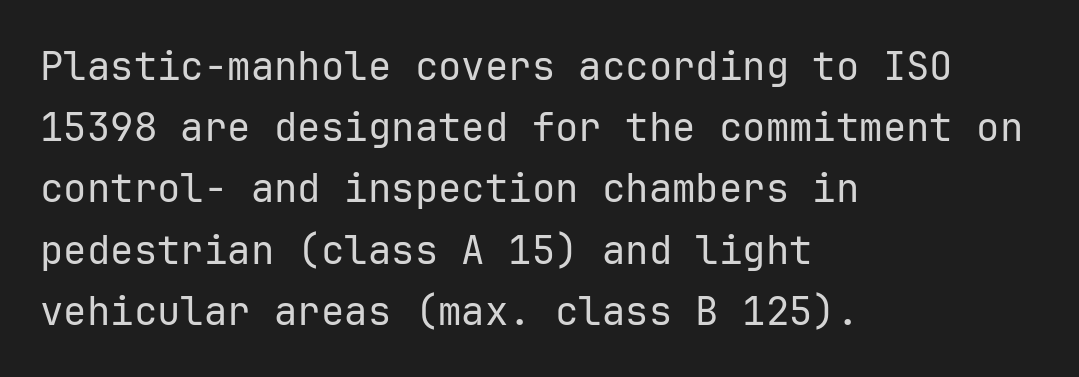
Q: Is the text bold? A: No.
Q: Is the text italic (slanted)? A: No, it is upright.
Q: Is the typeface a serif or a sans-serif typeface? A: Sans-serif.
Q: Is the text underlined? A: No.
Q: How is the paragraph aligned? A: Left-aligned.
Q: Is the spacing between letters normal or unusually wide? A: Normal.
Q: Is the spacing between lines tight, normal or loose? A: Normal.
Q: Width (condensed, normal, or wide)? A: Normal.
Q: Stroke contrast? A: Low.
Q: x-height? A: Medium.
Q: Monospaced? A: Yes.
